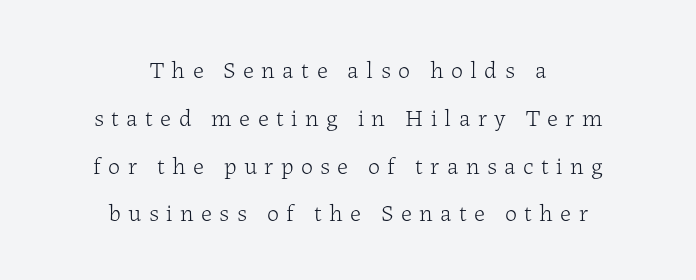
The image shows 24 px text type, upright; set centered, loose line spacing (1.99x), unusually wide letter spacing (+0.31 em), not underlined.
